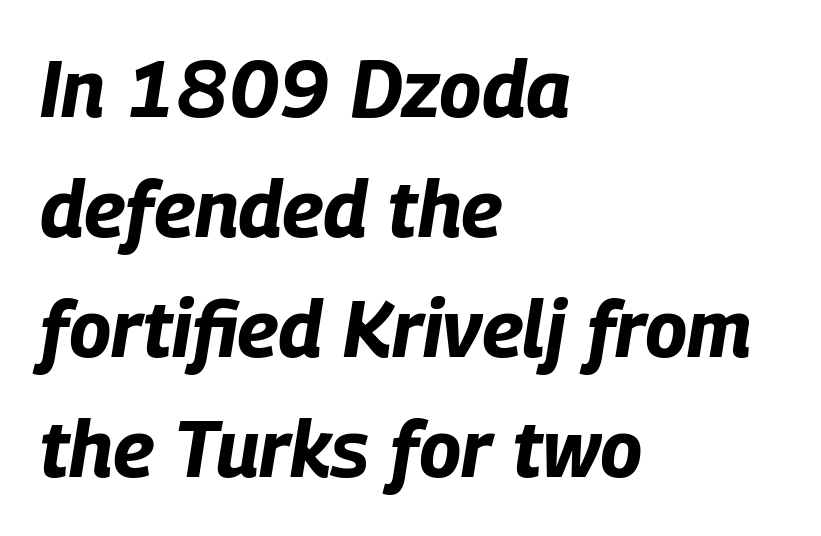
{"italic": "yes", "lean": "right", "slant_degrees": 9, "bold": "yes", "weight": "bold", "width": "condensed", "stroke_contrast": "low", "x_height": "large", "monospaced": "no", "underline": "no", "align": "left", "line_spacing": "normal", "line_spacing_ratio": 1.52, "letter_spacing": "normal", "letter_spacing_em": 0.0, "glyph_px": 79}
